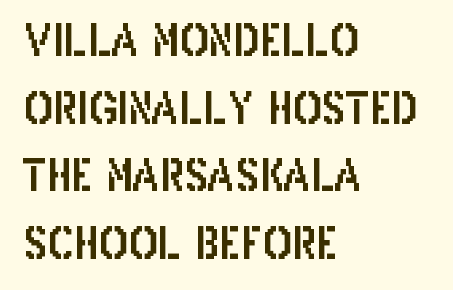
Just letters on the line, the space beneath them empty. Regarding serifs, this sample does without them. These lines are set flush left with a ragged right edge. The font's upright variant was chosen for this text. Inter-character spacing is left at the font's built-in metrics.
